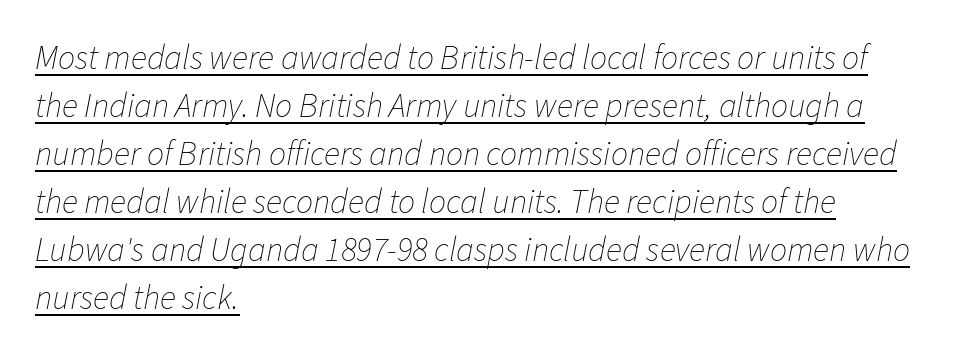
Q: Is the text bold? A: No.
Q: Is the text italic (slanted)? A: Yes, it leans right by about 11 degrees.
Q: Is the text underlined? A: Yes.
Q: How is the paragraph aligned? A: Left-aligned.
Q: Is the spacing between letters normal or unusually wide? A: Normal.
Q: Is the spacing between lines tight, normal or loose? A: Normal.
Q: Width (condensed, normal, or wide)? A: Normal.
Q: Stroke contrast? A: Low.
Q: x-height? A: Medium.
Q: Monospaced? A: No.
